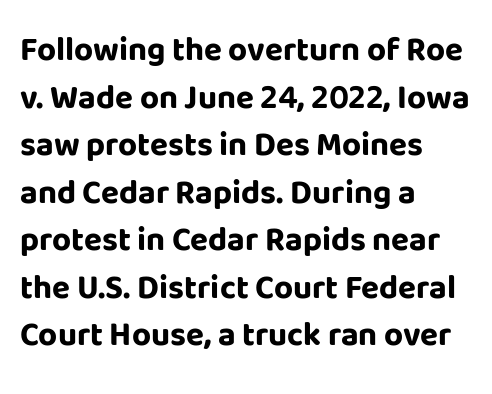
{"serif": "no", "italic": "no", "bold": "yes", "weight": "bold", "width": "normal", "stroke_contrast": "low", "x_height": "large", "monospaced": "no", "underline": "no", "align": "left", "line_spacing": "normal", "line_spacing_ratio": 1.44, "letter_spacing": "normal", "letter_spacing_em": 0.0, "glyph_px": 33}
